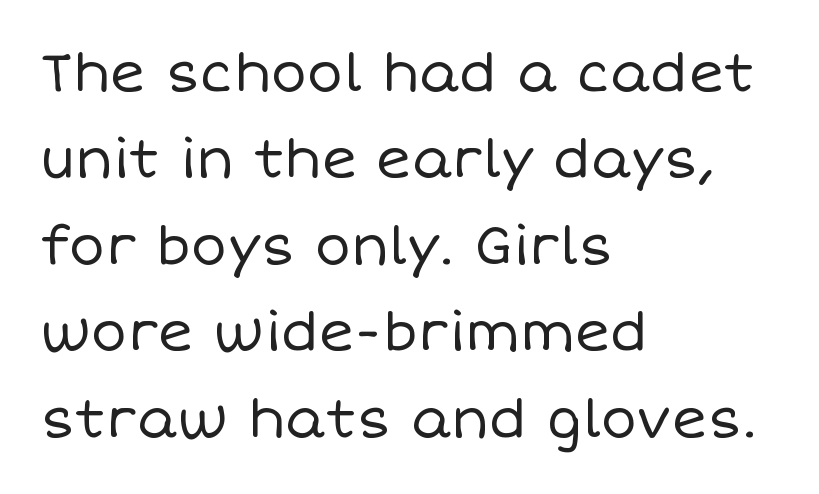
The paragraph shown leans on its left margin. Summary of vertical rhythm: regular, with standard interline spacing. Anything drawn beneath the words? Only blank space. No heavy texture on the line: the type isn't bold. You can tell it's not italic because the verticals are truly vertical. The face used here is proportionally spaced, like ordinary book or web type.
